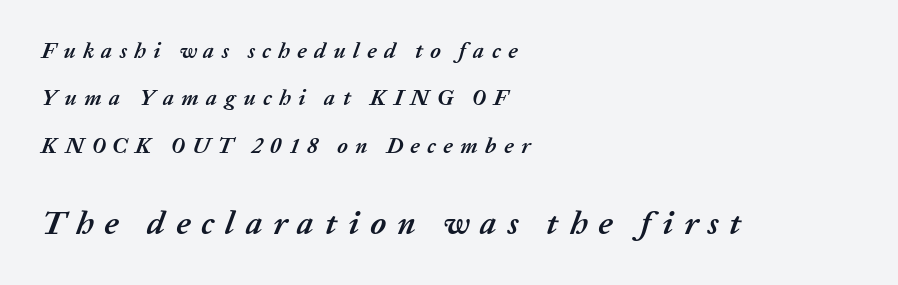
Decoration check: the copy has no underline. Reading down the column, the eye jumps a long way to each next line. Caption: multi-line text, flush left, ragged right. Character size in the trailing block exceeds that of the leading block. The gaps between neighbouring characters are conspicuously large.
